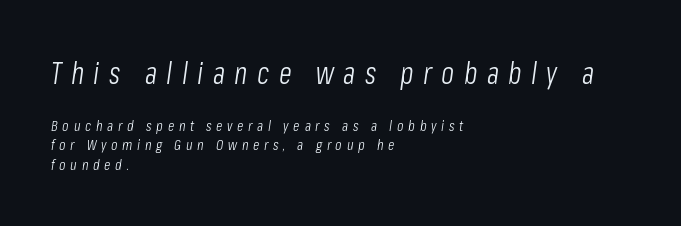
The image shows 30 px light, condensed type, italic (leaning right); set left-aligned, normal line spacing (1.3x), unusually wide letter spacing (+0.31 em), not underlined; the first (top) block is 2.0x larger; low stroke contrast and a medium x-height.
